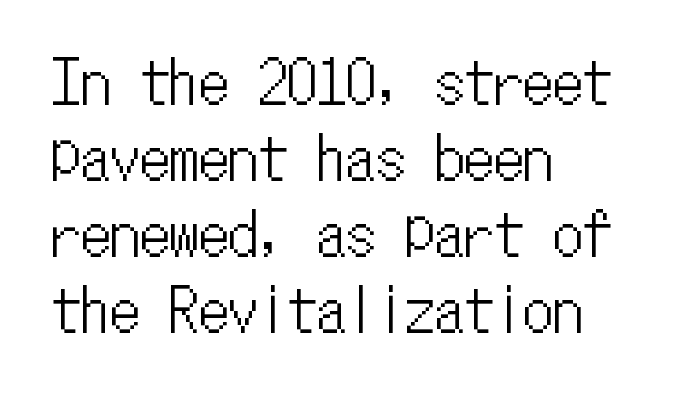
Inter-character spacing is left at the font's built-in metrics. Descenders are the only things crossing below the line. The passage is arranged the way most books set body copy — flush left. If you drew a line through each stem, it would be perfectly vertical.
